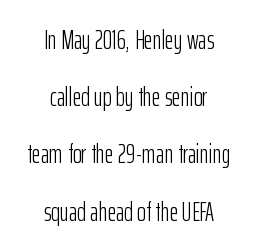
The image shows 27 px text type, upright; set centered, loose line spacing (2.12x), normal letter spacing, not underlined.
